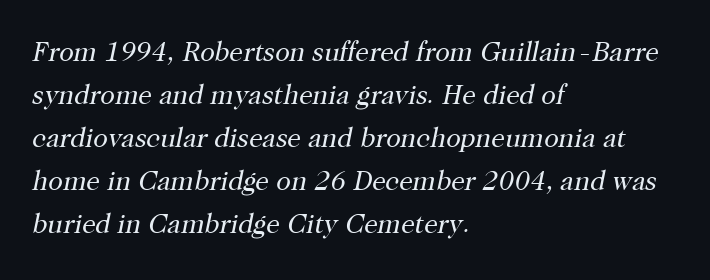
{"italic": "yes", "lean": "right", "slant_degrees": 12, "bold": "no", "underline": "no", "align": "left", "line_spacing": "normal", "line_spacing_ratio": 1.59, "letter_spacing": "normal", "letter_spacing_em": 0.0, "glyph_px": 27}
